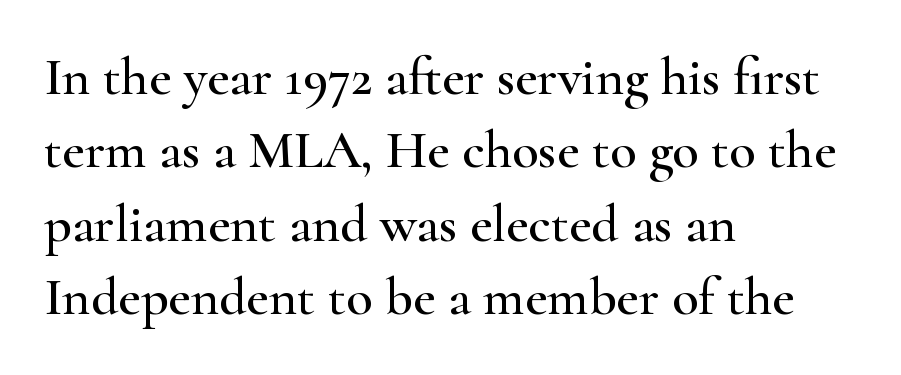
The image shows 54 px wide serif type, upright; set left-aligned, normal line spacing (1.36x), normal letter spacing, not underlined; high stroke contrast and a small x-height.
